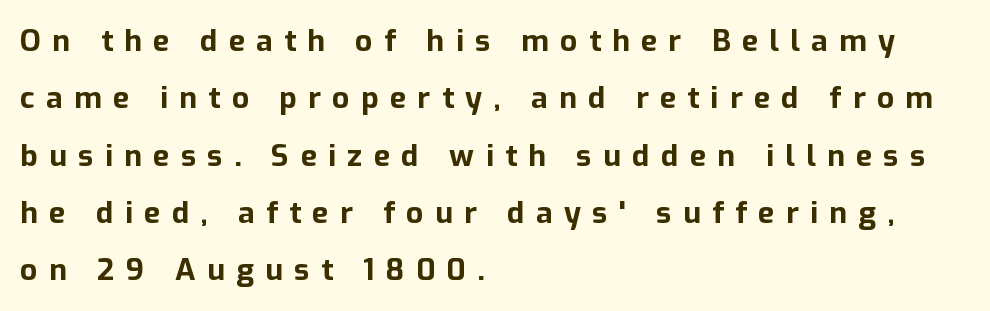
{"serif": "no", "italic": "no", "bold": "yes", "weight": "bold", "width": "normal", "stroke_contrast": "low", "x_height": "medium", "monospaced": "no", "underline": "no", "align": "left", "line_spacing": "loose", "line_spacing_ratio": 1.91, "letter_spacing": "wide", "letter_spacing_em": 0.38, "glyph_px": 30}
